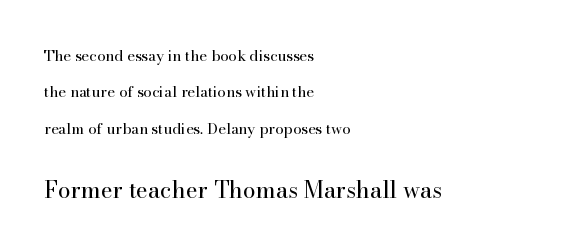
The image shows 23 px text type, upright; set left-aligned, loose line spacing (2.43x), normal letter spacing, not underlined; the second (bottom) block is 1.53x larger.
